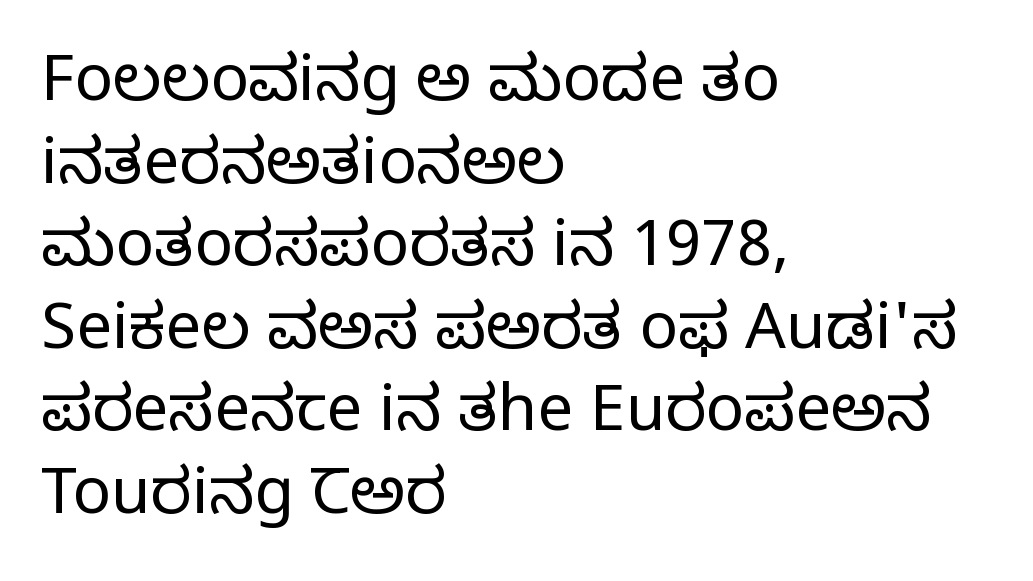
Leading matches the norm, producing a regular column. The line texture is even and compact thanks to regular tracking. The lettering stays uniformly vertical, giving the passage a roman look. Bare-footed words on every line.
